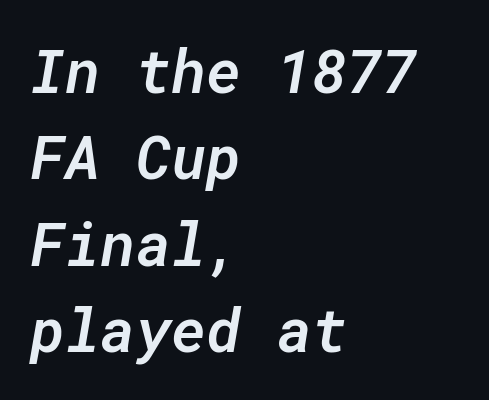
The image shows 60 px semibold type, italic (leaning right), monospaced; set left-aligned, normal line spacing (1.44x), normal letter spacing, not underlined; low stroke contrast and a medium x-height.
